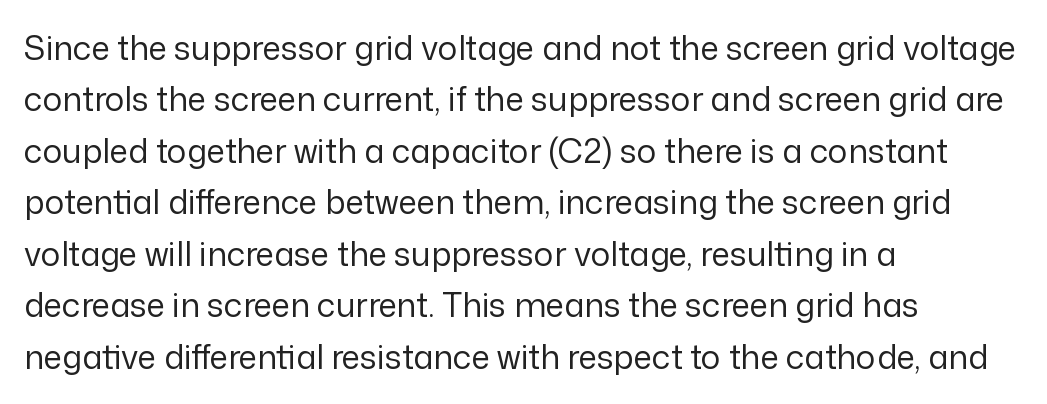
{"serif": "no", "italic": "no", "bold": "no", "weight": "regular", "width": "normal", "stroke_contrast": "low", "x_height": "medium", "monospaced": "no", "underline": "no", "align": "left", "line_spacing": "normal", "line_spacing_ratio": 1.56, "letter_spacing": "normal", "letter_spacing_em": 0.0, "glyph_px": 33}
